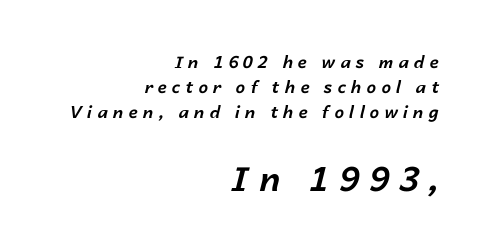
Q: Is the text bold? A: Yes.
Q: Is the text italic (slanted)? A: Yes, it leans right by about 14 degrees.
Q: Is the text underlined? A: No.
Q: How is the paragraph aligned? A: Right-aligned.
Q: Is the spacing between letters normal or unusually wide? A: Unusually wide.
Q: Is the spacing between lines tight, normal or loose? A: Normal.
Q: Which block of text is set in a larger size, the first (top) or the second (bottom)? A: The second (bottom) one.
Q: Width (condensed, normal, or wide)? A: Normal.
Q: Stroke contrast? A: Low.
Q: x-height? A: Medium.
Q: Monospaced? A: No.
